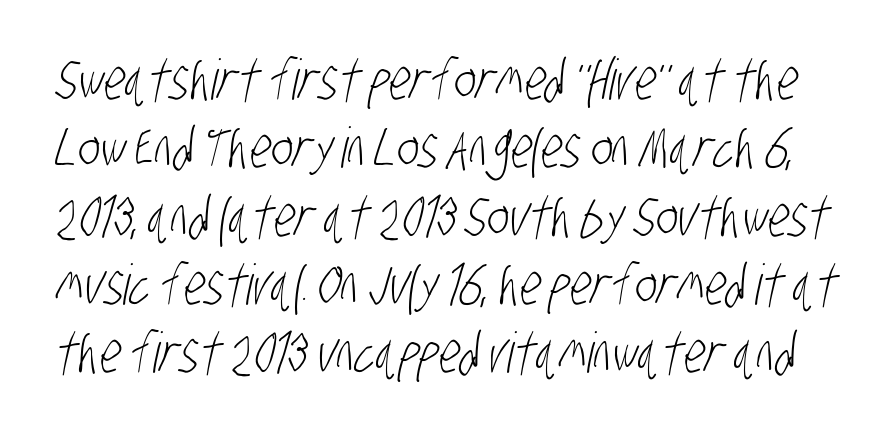
{"serif": "no", "bold": "no", "weight": "light", "width": "condensed", "stroke_contrast": "low", "x_height": "large", "monospaced": "no", "underline": "no", "line_spacing_ratio": 1.22, "letter_spacing": "normal", "letter_spacing_em": 0.0, "glyph_px": 56}
